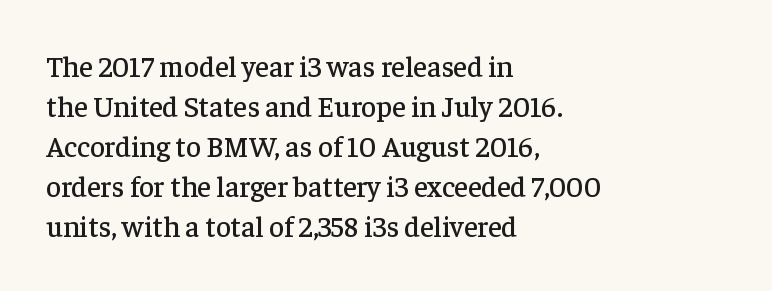
The image shows 29 px serif type, upright; set left-aligned, normal line spacing (1.38x), normal letter spacing, not underlined; low stroke contrast and a medium x-height.
